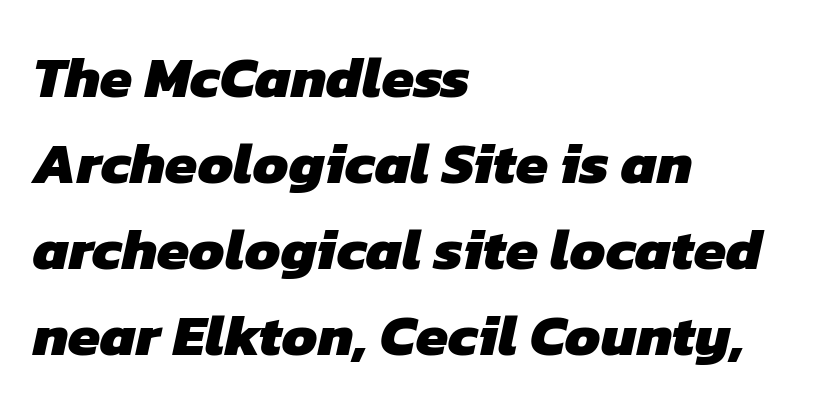
Regarding leading, the lines here are spaced in the standard way. Typeset ragged right — the left edge is the straight one. Clear beneath every line of the passage. The face used here is a sans, in the tradition of grotesques and geometrics. These lines are rendered in a variable-pitch font.
